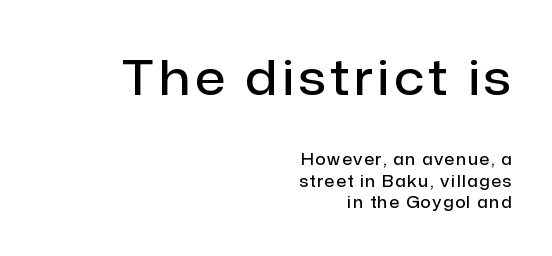
The image shows 49 px semibold sans-serif type, upright; set right-aligned, normal line spacing (1.36x), not underlined; the first (top) block is 3.06x larger; low stroke contrast and a medium x-height.
